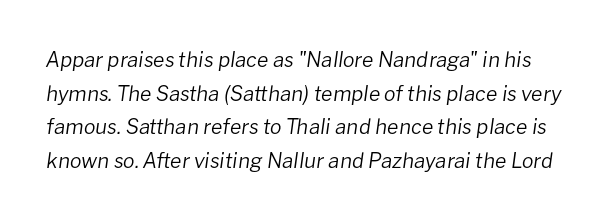
The image shows 21 px text type, italic (leaning right); set normal line spacing (1.6x), normal letter spacing, not underlined.
